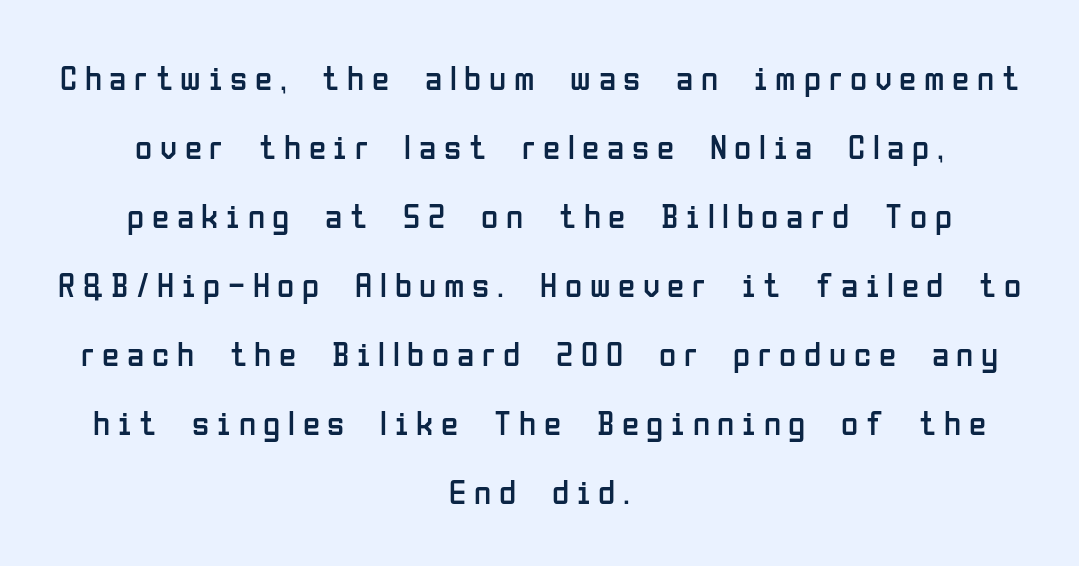
{"serif": "no", "italic": "no", "bold": "no", "weight": "regular", "width": "condensed", "stroke_contrast": "low", "x_height": "medium", "monospaced": "no", "underline": "no", "align": "center", "line_spacing": "loose", "line_spacing_ratio": 1.97, "letter_spacing": "wide", "letter_spacing_em": 0.22, "glyph_px": 35}
